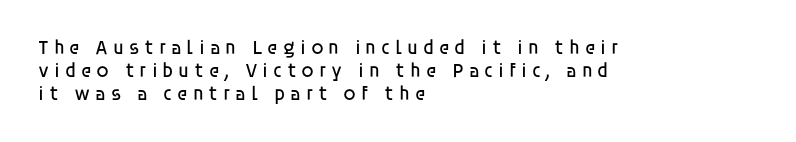
Q: Is the text bold? A: No.
Q: Is the text italic (slanted)? A: No, it is upright.
Q: Is the text underlined? A: No.
Q: How is the paragraph aligned? A: Left-aligned.
Q: Is the spacing between letters normal or unusually wide? A: Unusually wide.
Q: Is the spacing between lines tight, normal or loose? A: Tight.
